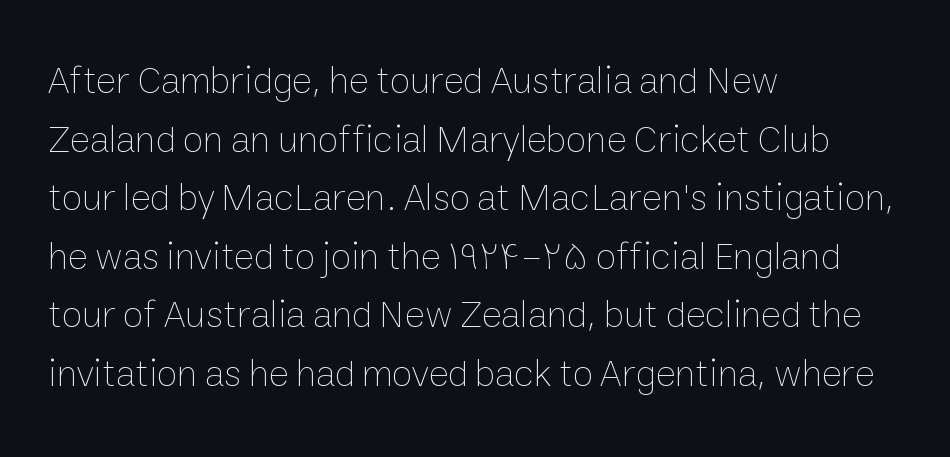
{"italic": "no", "bold": "no", "weight": "thin", "width": "normal", "stroke_contrast": "low", "x_height": "medium", "monospaced": "no", "underline": "no", "align": "left", "line_spacing": "normal", "line_spacing_ratio": 1.54, "letter_spacing": "normal", "letter_spacing_em": 0.0, "glyph_px": 38}
